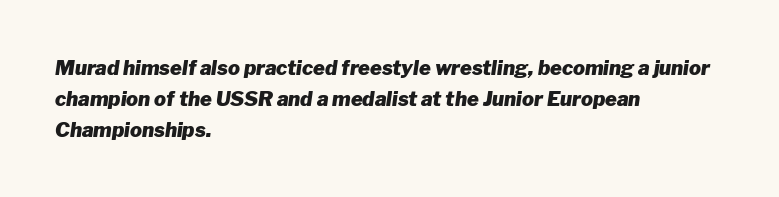
{"italic": "yes", "lean": "right", "slant_degrees": 8, "bold": "yes", "underline": "no", "align": "left", "line_spacing": "normal", "line_spacing_ratio": 1.54, "letter_spacing": "normal", "letter_spacing_em": 0.0, "glyph_px": 20}
